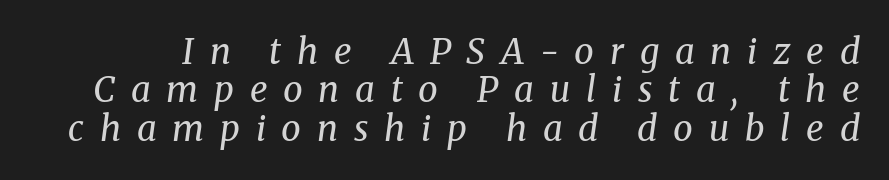
These lines are composed in type with serifs. A typesetter would call this proportional, since set widths differ per character. Style check: oblique. Interline gaps are noticeably narrow in this sample. No heavy texture on the line: the type isn't bold.
